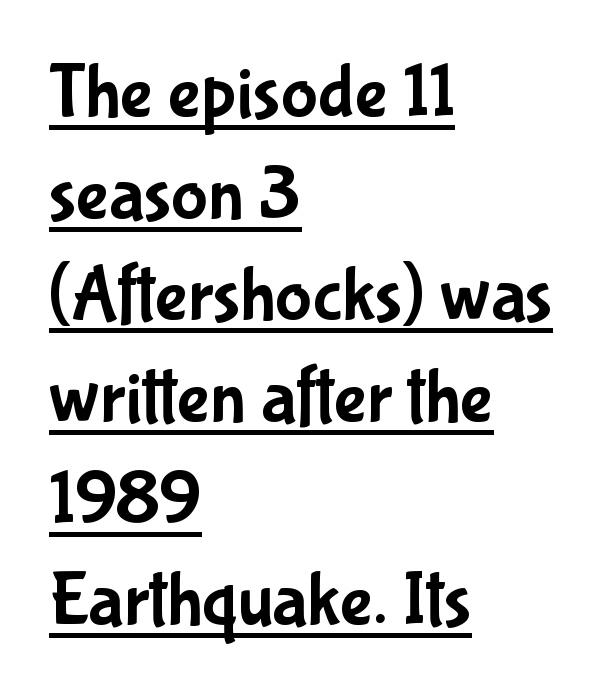
The image shows 77 px condensed sans-serif type, upright; set left-aligned, normal line spacing (1.32x), normal letter spacing, underlined; low stroke contrast and a medium x-height.
